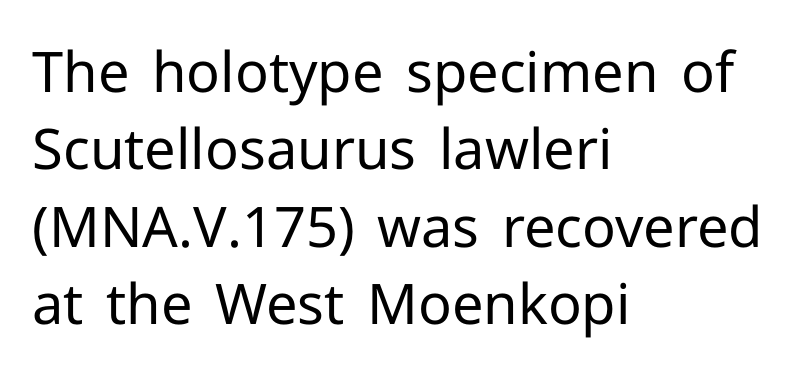
The image shows 56 px regular-weight sans-serif type, upright; set left-aligned, normal line spacing (1.38x), normal letter spacing, not underlined; low stroke contrast and a medium x-height.
